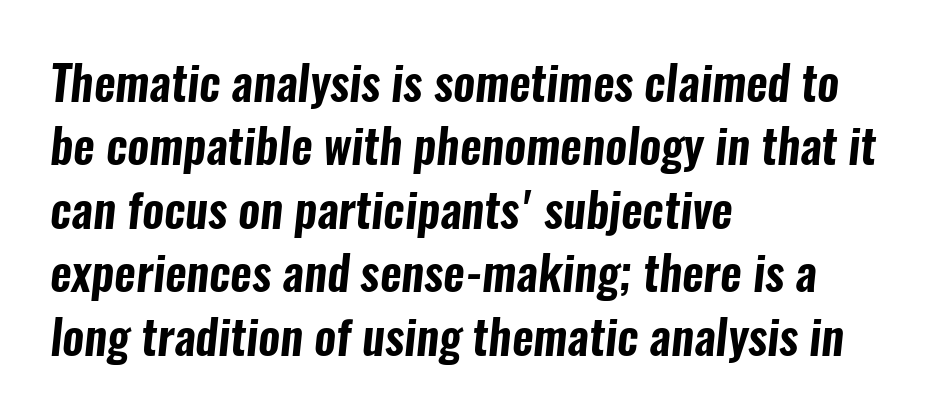
Q: Is the typeface a serif or a sans-serif typeface? A: Sans-serif.
Q: Is the text underlined? A: No.
Q: How is the paragraph aligned? A: Left-aligned.
Q: Is the spacing between letters normal or unusually wide? A: Normal.
Q: Is the spacing between lines tight, normal or loose? A: Normal.
Q: Width (condensed, normal, or wide)? A: Condensed.
Q: Stroke contrast? A: Low.
Q: x-height? A: Medium.
Q: Monospaced? A: No.
